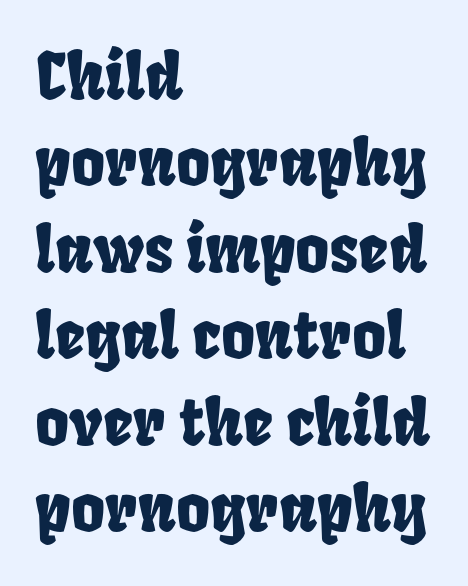
{"width": "condensed", "stroke_contrast": "low", "x_height": "large", "monospaced": "no", "underline": "no", "align": "left", "line_spacing": "normal", "line_spacing_ratio": 1.33, "letter_spacing": "normal", "letter_spacing_em": 0.0, "glyph_px": 65}
